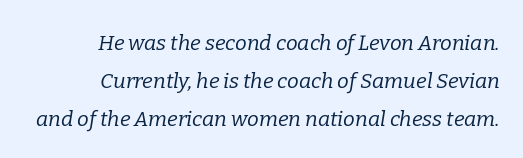
This is oblique type, the kind used for emphasis or titles. The lines are quadded right. Decoration check: the copy has no underline. Bold? No — there's no thickening of the strokes. Is the letter spacing exaggerated? No — it looks like the ordinary default.
